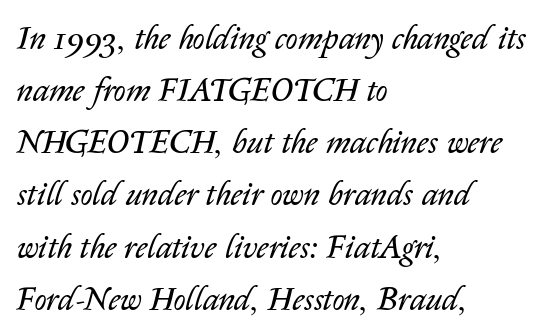
Q: Is the text bold? A: No.
Q: Is the text italic (slanted)? A: Yes, it leans right by about 14 degrees.
Q: Is the text underlined? A: No.
Q: How is the paragraph aligned? A: Left-aligned.
Q: Is the spacing between letters normal or unusually wide? A: Normal.
Q: Is the spacing between lines tight, normal or loose? A: Normal.
Q: Width (condensed, normal, or wide)? A: Normal.
Q: Stroke contrast? A: Low.
Q: x-height? A: Medium.
Q: Monospaced? A: No.
